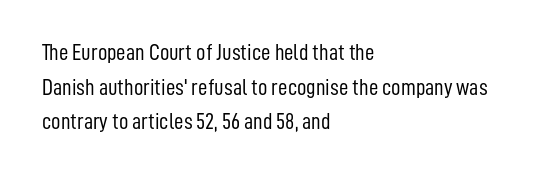
{"italic": "no", "bold": "no", "underline": "no", "align": "left", "line_spacing": "normal", "line_spacing_ratio": 1.51, "letter_spacing": "normal", "letter_spacing_em": 0.0, "glyph_px": 23}
